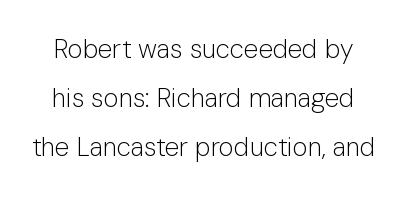
Q: Is the text bold? A: No.
Q: Is the text italic (slanted)? A: No, it is upright.
Q: Is the text underlined? A: No.
Q: Is the spacing between letters normal or unusually wide? A: Normal.
